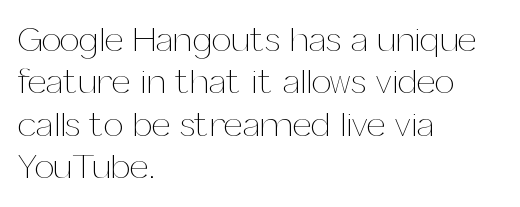
The image shows 35 px thin type, upright; set left-aligned, line spacing 1.21x, normal letter spacing, not underlined; medium stroke contrast and a medium x-height.
